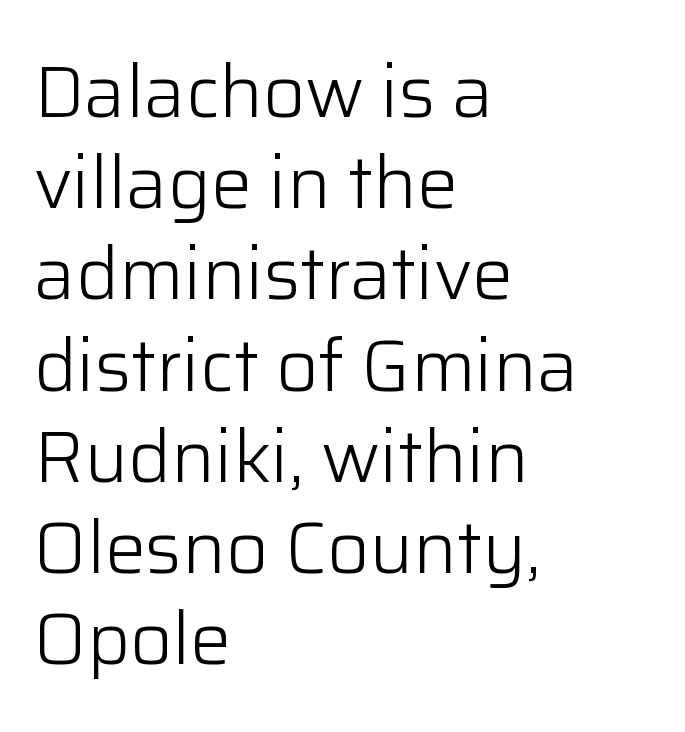
Nope, not italic — everything's standing straight. This is sans-serif lettering, the kind often seen on screens and signage. The words here are not underlined. This sample has the flowing, uneven cadence of proportional lettering.
